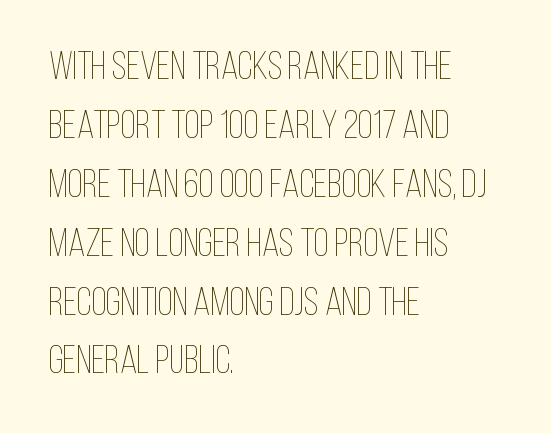
Q: Is the text bold? A: No.
Q: Is the text italic (slanted)? A: No, it is upright.
Q: Is the text underlined? A: No.
Q: How is the paragraph aligned? A: Left-aligned.
Q: Is the spacing between letters normal or unusually wide? A: Normal.
Q: Is the spacing between lines tight, normal or loose? A: Normal.
Q: Width (condensed, normal, or wide)? A: Condensed.
Q: Stroke contrast? A: Low.
Q: x-height? A: Large.
Q: Monospaced? A: No.
